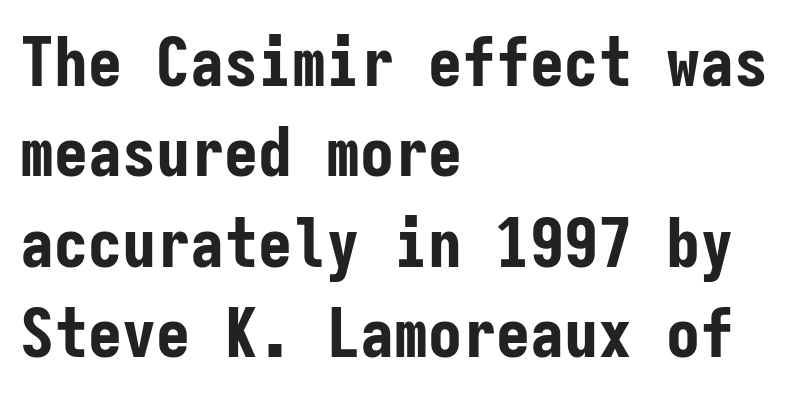
The image shows 68 px bold, condensed sans-serif type, upright, monospaced; set left-aligned, normal line spacing (1.33x), normal letter spacing, not underlined; low stroke contrast and a medium x-height.
